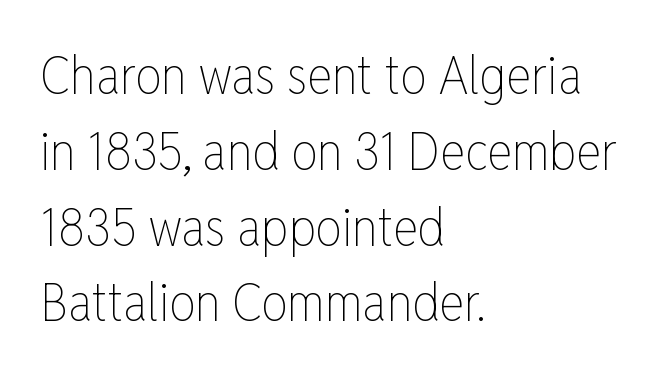
Whoever set this chose a conventional vertical rhythm. No extra ink here — the face is not bold. Note the varied advance widths — an 'i' is clearly narrower than an 'm'. This is the regular roman posture of the typeface. Descenders are the only things crossing below the line.
